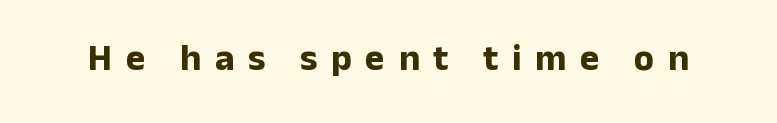
The image shows 37 px bold sans-serif type, upright; set unusually wide letter spacing (+0.37 em), not underlined; low stroke contrast and a medium x-height.
